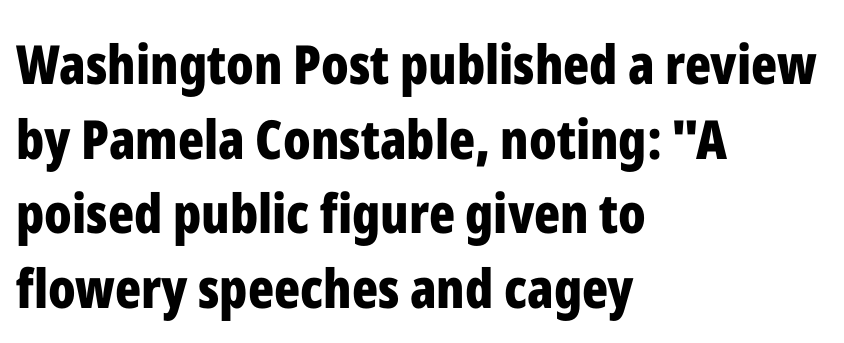
The image shows 54 px bold, condensed sans-serif type, upright; set left-aligned, normal line spacing (1.38x), normal letter spacing, not underlined; low stroke contrast and a medium x-height.
